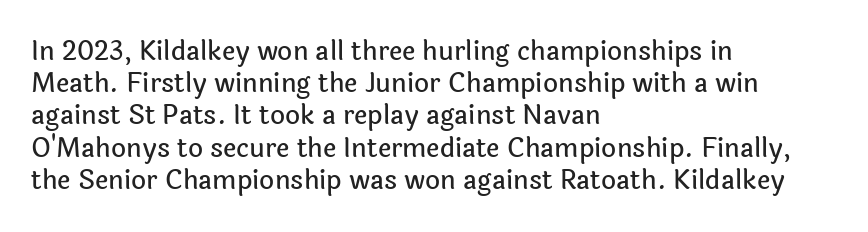
Q: Is the text italic (slanted)? A: No, it is upright.
Q: Is the text underlined? A: No.
Q: How is the paragraph aligned? A: Left-aligned.
Q: Is the spacing between letters normal or unusually wide? A: Normal.
